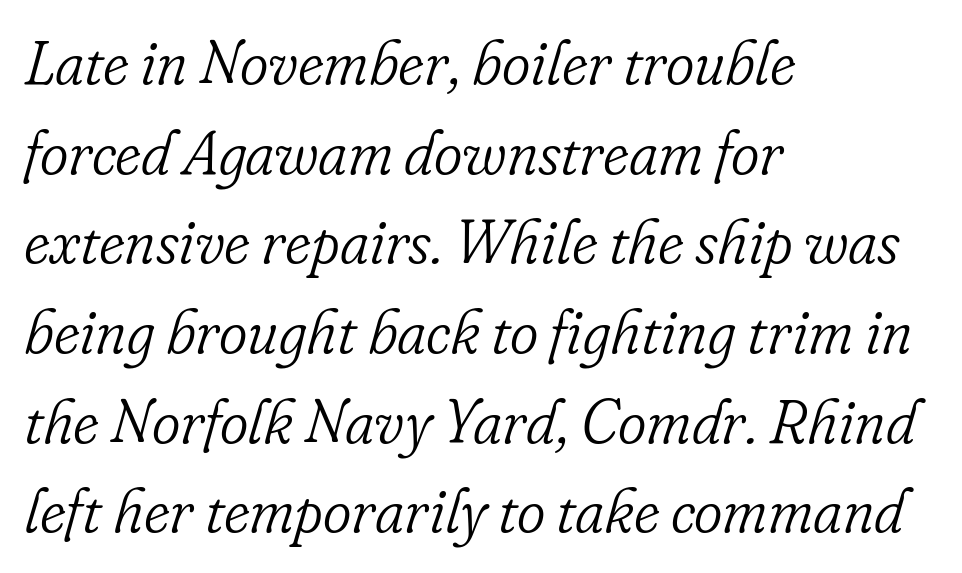
The image shows 61 px light serif type, italic (leaning right); set left-aligned, normal line spacing (1.47x), normal letter spacing, not underlined; low stroke contrast and a small x-height.
